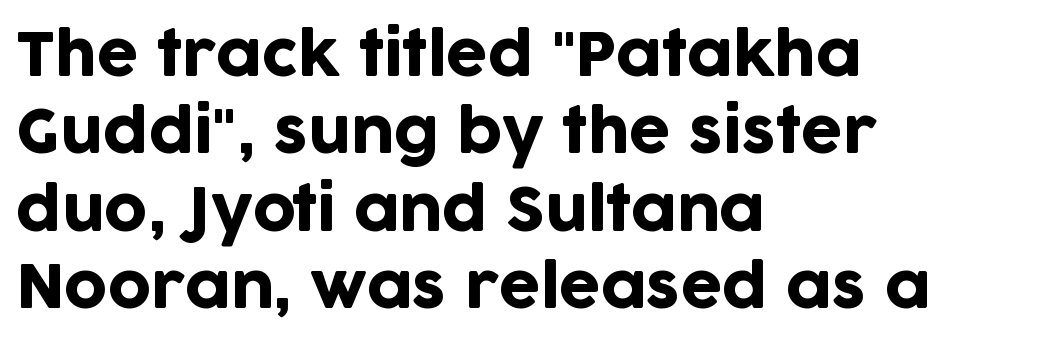
The image shows 59 px sans-serif type, upright; set left-aligned, normal line spacing (1.31x), normal letter spacing, not underlined; low stroke contrast and a large x-height.
